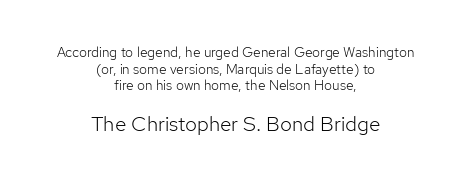
{"italic": "no", "bold": "no", "underline": "no", "align": "center", "line_spacing_ratio": 1.19, "letter_spacing": "normal", "letter_spacing_em": 0.0, "larger_block": "second", "size_ratio": 1.5, "glyph_px": 21}
